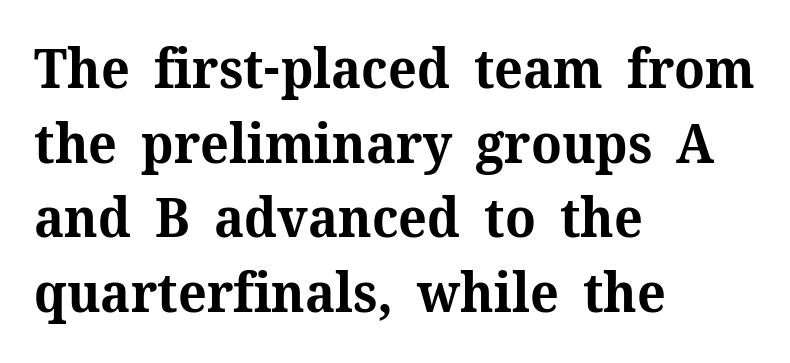
{"serif": "yes", "italic": "no", "bold": "yes", "weight": "bold", "width": "normal", "stroke_contrast": "medium", "x_height": "medium", "monospaced": "no", "underline": "no", "align": "left", "line_spacing": "normal", "line_spacing_ratio": 1.38, "letter_spacing": "normal", "letter_spacing_em": 0.0, "glyph_px": 54}
